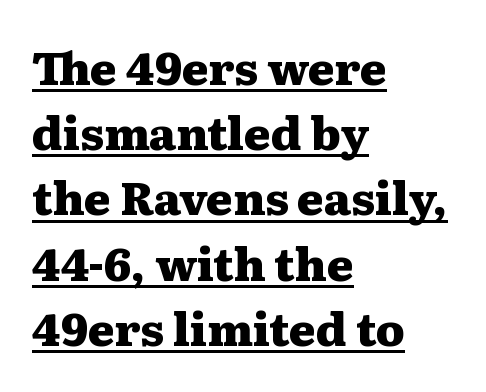
The image shows 45 px heavy, wide serif type, upright; set left-aligned, normal line spacing (1.45x), normal letter spacing, underlined; medium stroke contrast and a medium x-height.
